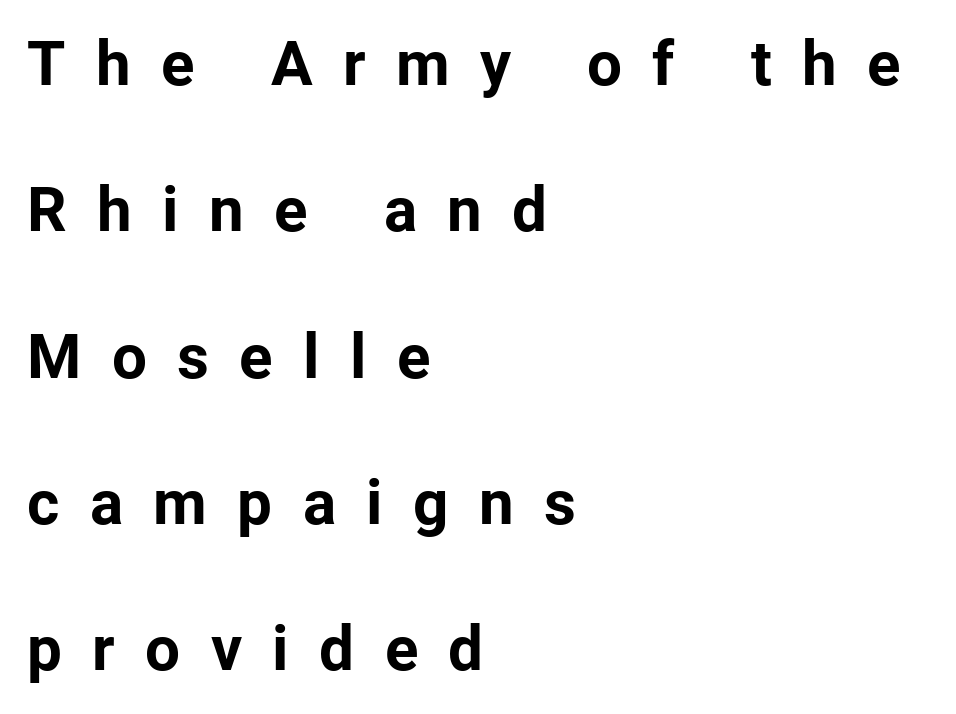
{"serif": "no", "italic": "no", "bold": "yes", "weight": "bold", "width": "normal", "stroke_contrast": "low", "x_height": "medium", "monospaced": "no", "underline": "no", "align": "left", "line_spacing": "loose", "line_spacing_ratio": 2.36, "letter_spacing": "wide", "letter_spacing_em": 0.49, "glyph_px": 62}
